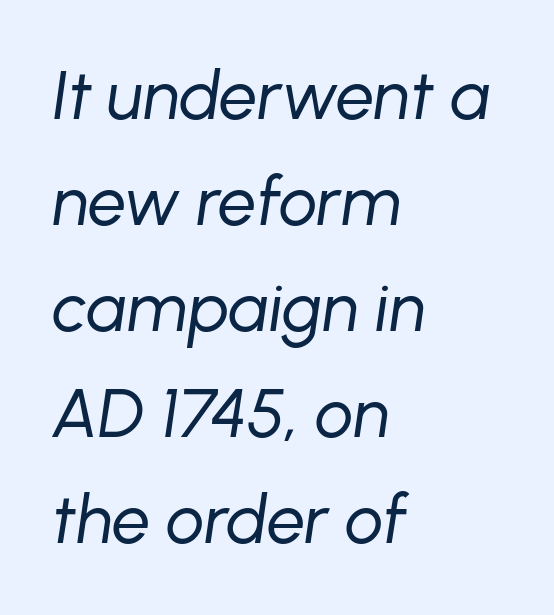
Q: Is the text bold? A: No.
Q: Is the text italic (slanted)? A: Yes, it leans right by about 8 degrees.
Q: Is the text underlined? A: No.
Q: How is the paragraph aligned? A: Left-aligned.
Q: Is the spacing between letters normal or unusually wide? A: Normal.
Q: Is the spacing between lines tight, normal or loose? A: Normal.
Q: Width (condensed, normal, or wide)? A: Normal.
Q: Stroke contrast? A: Low.
Q: x-height? A: Medium.
Q: Monospaced? A: No.
